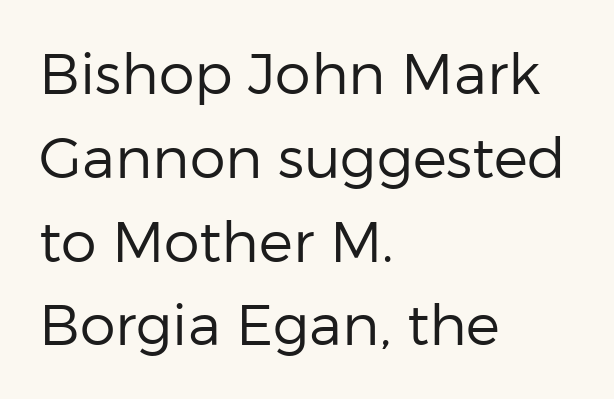
{"serif": "no", "italic": "no", "bold": "no", "weight": "regular", "width": "normal", "stroke_contrast": "low", "x_height": "medium", "monospaced": "no", "underline": "no", "align": "left", "line_spacing": "normal", "line_spacing_ratio": 1.47, "letter_spacing": "normal", "letter_spacing_em": 0.0, "glyph_px": 57}
